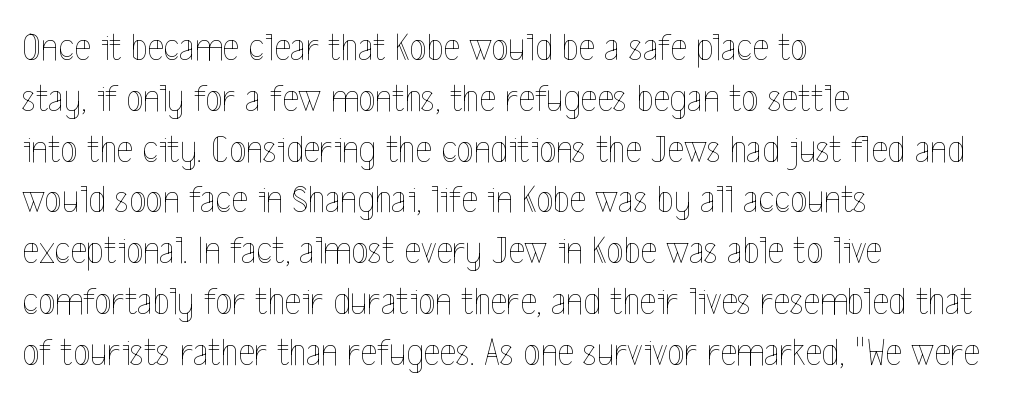
These lines stack with their left ends in a neat column. Descenders are the only things crossing below the line. Regarding leading, the lines here are spaced in the standard way. Each stroke keeps to a modest, everyday thickness or less.
